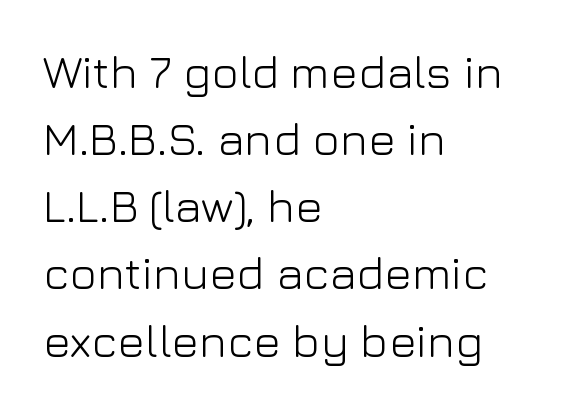
The image shows 46 px light sans-serif type, upright; set left-aligned, normal line spacing (1.46x), normal letter spacing, not underlined; low stroke contrast and a medium x-height.
